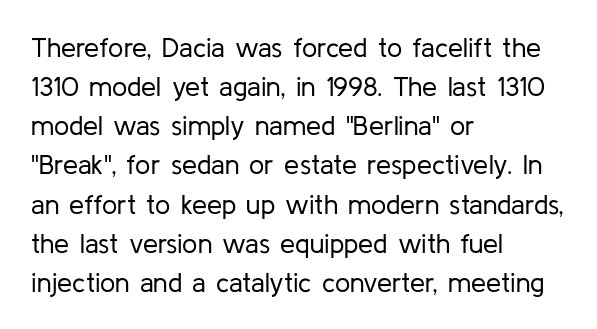
Q: Is the text bold? A: No.
Q: Is the text italic (slanted)? A: No, it is upright.
Q: Is the text underlined? A: No.
Q: How is the paragraph aligned? A: Left-aligned.
Q: Is the spacing between letters normal or unusually wide? A: Normal.
Q: Is the spacing between lines tight, normal or loose? A: Normal.
